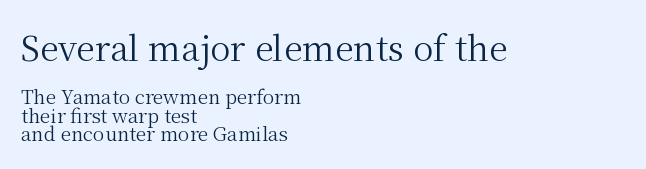
The image shows 34 px regular-weight serif type, upright; set left-aligned, tight line spacing (0.99x), normal letter spacing, not underlined; the first (top) block is 1.79x larger; medium stroke contrast and a medium x-height.
